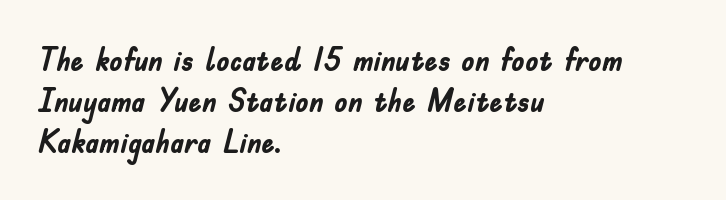
Q: Is the text bold? A: Yes.
Q: Is the text italic (slanted)? A: Yes.
Q: Is the typeface a serif or a sans-serif typeface? A: Sans-serif.
Q: Is the text underlined? A: No.
Q: How is the paragraph aligned? A: Left-aligned.
Q: Is the spacing between letters normal or unusually wide? A: Normal.
Q: Is the spacing between lines tight, normal or loose? A: Normal.
Q: Width (condensed, normal, or wide)? A: Condensed.
Q: Stroke contrast? A: Low.
Q: x-height? A: Small.
Q: Monospaced? A: No.
